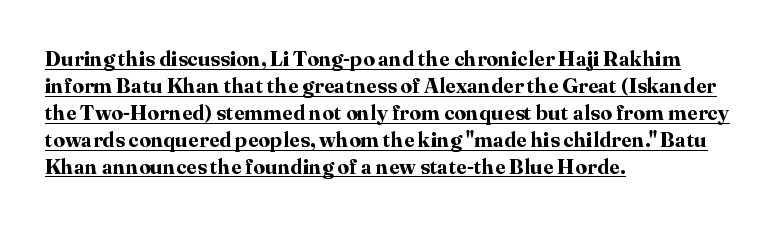
The image shows 21 px bold type, upright; set left-aligned, normal line spacing (1.28x), normal letter spacing, underlined.
